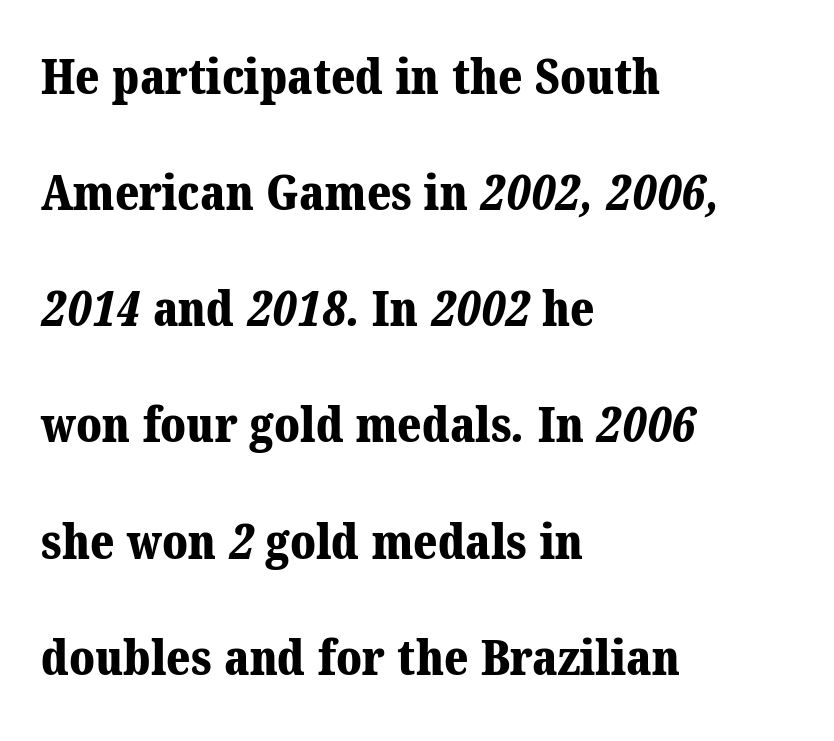
The image shows 49 px bold serif type; set left-aligned, loose line spacing (2.37x), normal letter spacing, not underlined; medium stroke contrast and a medium x-height.
